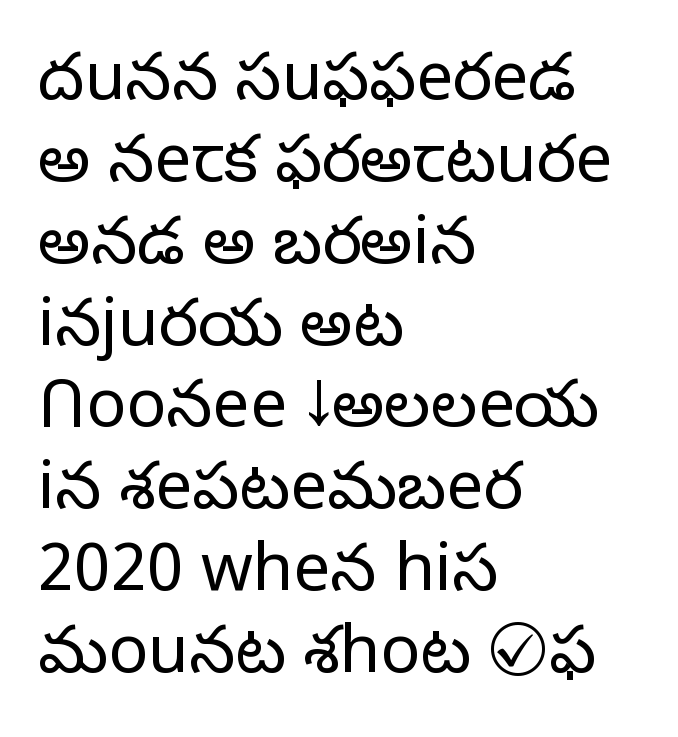
Designer's note — italics off, roman on. The typeface has the unassuming heft of standard copy or less. The paragraph has a hard left edge and a soft right edge. The rendering shows plain stroke endings on the letterforms — a sans-serif design.
